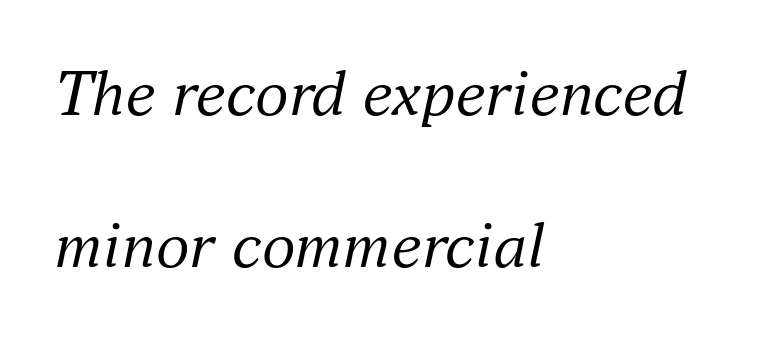
The image shows 67 px regular-weight serif type, italic (leaning right); set left-aligned, loose line spacing (2.27x), normal letter spacing, not underlined; medium stroke contrast and a small x-height.
